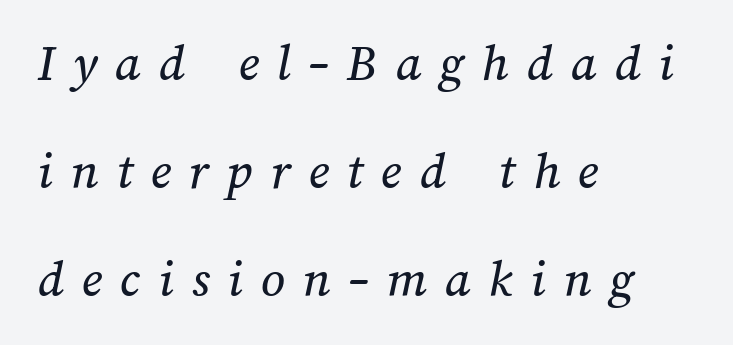
The image shows 53 px text type; set left-aligned, loose line spacing (2.04x), unusually wide letter spacing (+0.34 em), not underlined; medium stroke contrast and a medium x-height.
